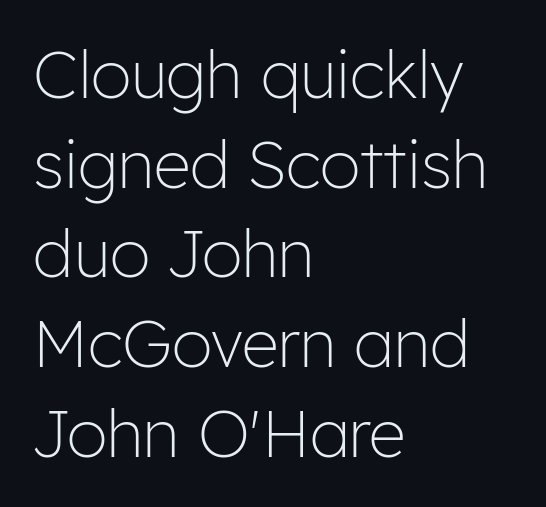
Posture: vertical. The passage is arranged the way most books set body copy — flush left. Standard letterfit; no display-style spreading of the glyphs. Note the varied advance widths — an 'i' is clearly narrower than an 'm'.
